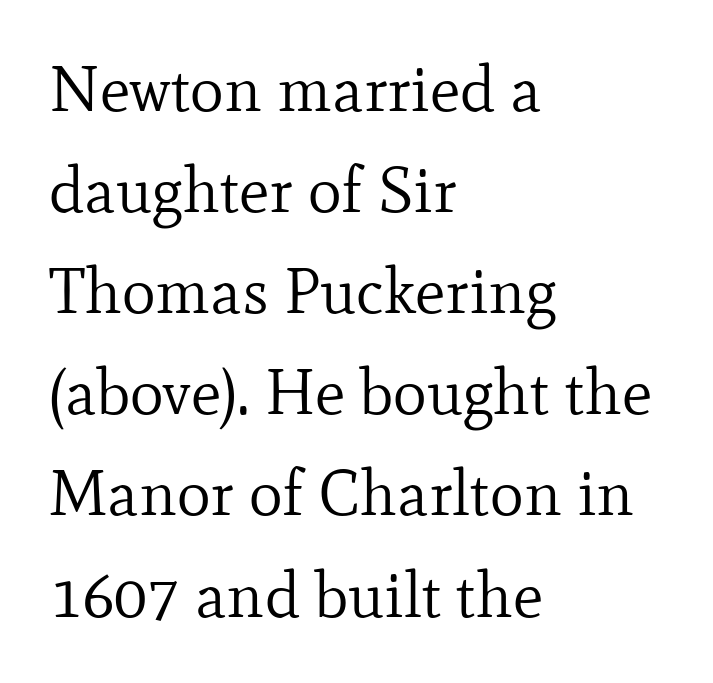
These lines are composed in type with serifs. Students, note that the glyphs here touch the page at normal intervals. A clean baseline with only descenders dipping below it. This is the regular roman posture of the typeface. Rows of type keep a routine distance in the vertical direction.
